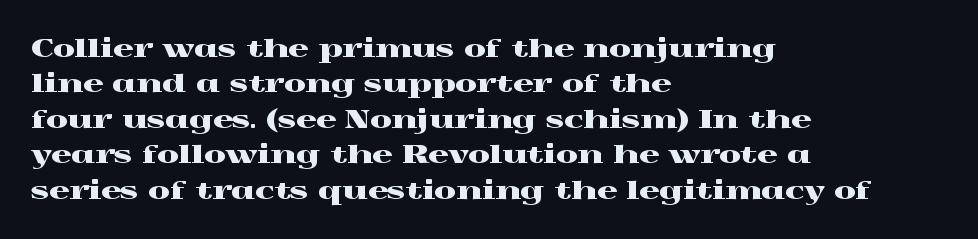
{"italic": "no", "underline": "no", "align": "left", "line_spacing": "normal", "line_spacing_ratio": 1.42, "letter_spacing": "normal", "letter_spacing_em": 0.0, "glyph_px": 25}
